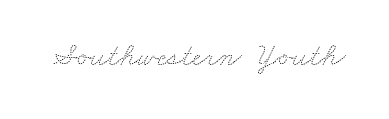
Q: Is the text bold? A: No.
Q: Is the text underlined? A: No.
Q: Is the spacing between letters normal or unusually wide? A: Normal.
Q: Width (condensed, normal, or wide)? A: Wide.
Q: Stroke contrast? A: Medium.
Q: x-height? A: Small.
Q: Monospaced? A: No.
